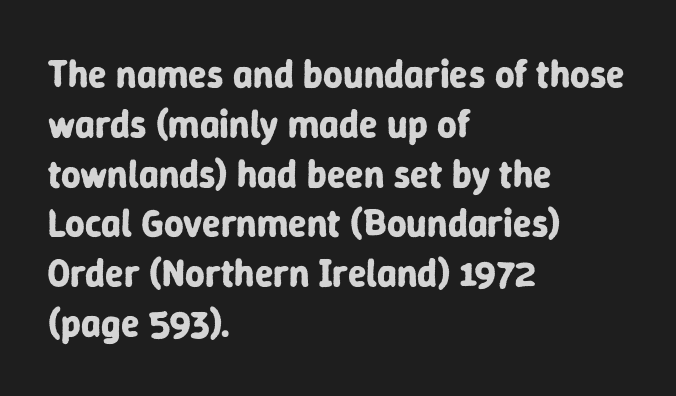
The image shows 38 px bold sans-serif type, upright; set left-aligned, normal line spacing (1.31x), normal letter spacing, not underlined; low stroke contrast and a medium x-height.
